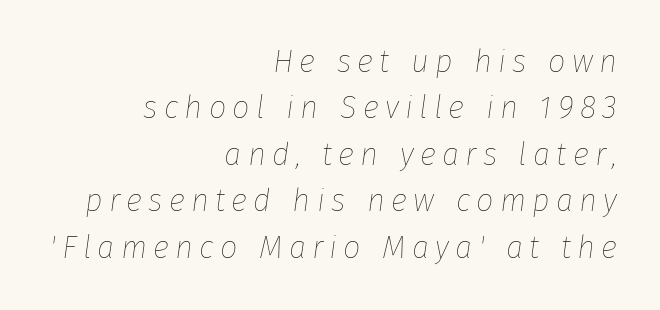
The leading is moderate, giving the passage an even texture. Bare-footed words on every line. Each line ends at the same right margin while the left side varies. Designer's note — italics engaged. The typeface has the unassuming heft of standard copy or less. Substantial extra tracking has been applied to these lines.
